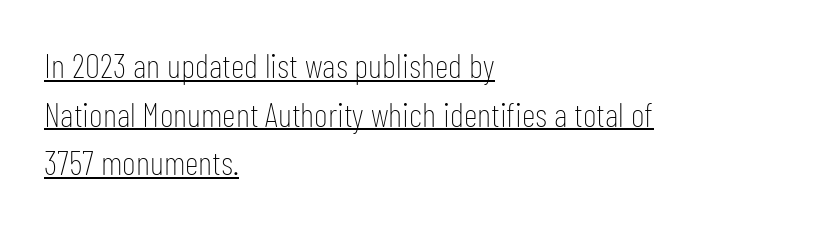
The lettering is marked with a stroke running underneath it. Italic? Not at all — the glyphs are vertical. The face used here is proportionally spaced, like ordinary book or web type. Check where the strokes stop: nothing finishes them off — pure sans. If you drew a ruler down the left edge, every line would touch it. These lines sit exactly where default settings would place them.
